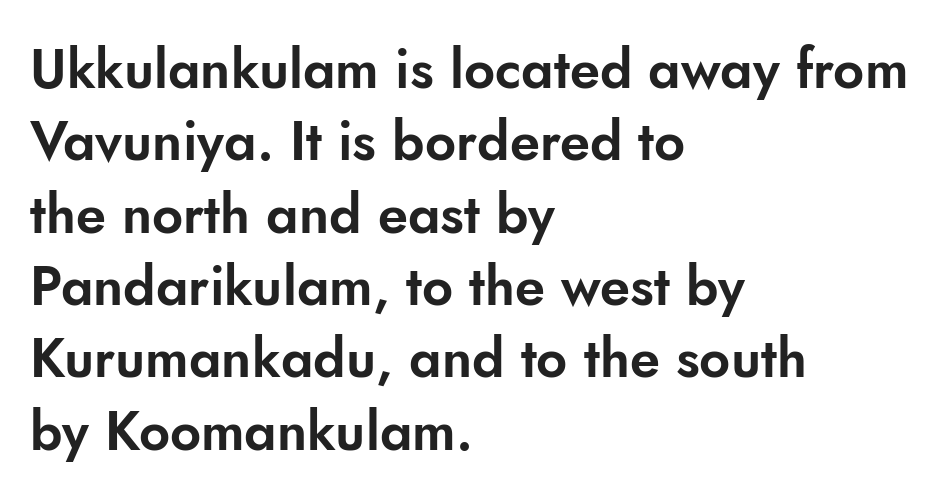
The image shows 54 px sans-serif type, upright; set left-aligned, normal line spacing (1.34x), normal letter spacing, not underlined; low stroke contrast and a small x-height.
